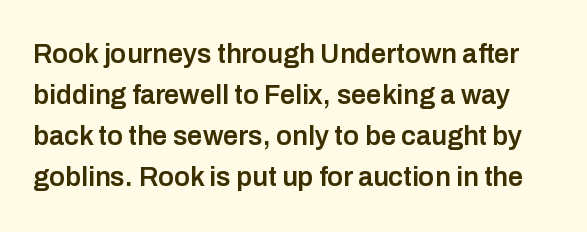
Q: Is the text bold? A: Semi-bold.
Q: Is the text italic (slanted)? A: No, it is upright.
Q: Is the text underlined? A: No.
Q: Is the spacing between letters normal or unusually wide? A: Normal.
Q: Is the spacing between lines tight, normal or loose? A: Normal.
